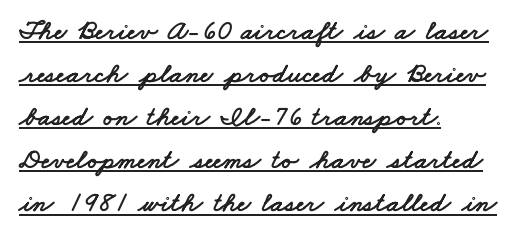
{"serif": "no", "width": "wide", "stroke_contrast": "low", "x_height": "small", "monospaced": "no", "underline": "yes", "align": "left", "line_spacing": "normal", "line_spacing_ratio": 1.54, "letter_spacing": "normal", "letter_spacing_em": 0.0, "glyph_px": 28}
